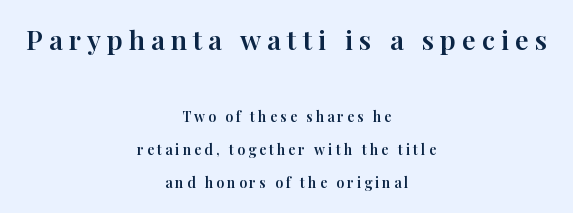
Q: Is the text italic (slanted)? A: No, it is upright.
Q: Is the text underlined? A: No.
Q: How is the paragraph aligned? A: Centered.
Q: Is the spacing between letters normal or unusually wide? A: Unusually wide.
Q: Is the spacing between lines tight, normal or loose? A: Loose.
Q: Which block of text is set in a larger size, the first (top) or the second (bottom)? A: The first (top) one.
